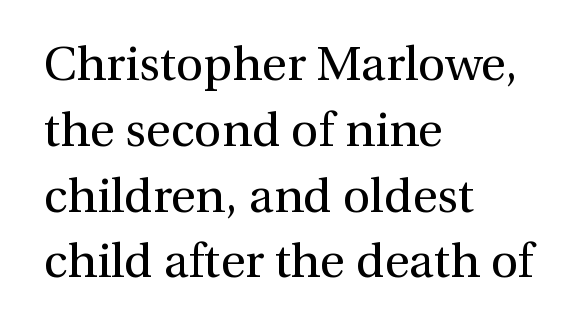
The weight would be labelled regular, book, light, or lighter still. Line spacing here is normal. Visually the block forms a straight wall on the left and a jagged coastline on the right. Does the type have serifs? Yes, each stem ends in a small foot. This is the regular roman posture of the typeface. The area under the type is left untouched.
